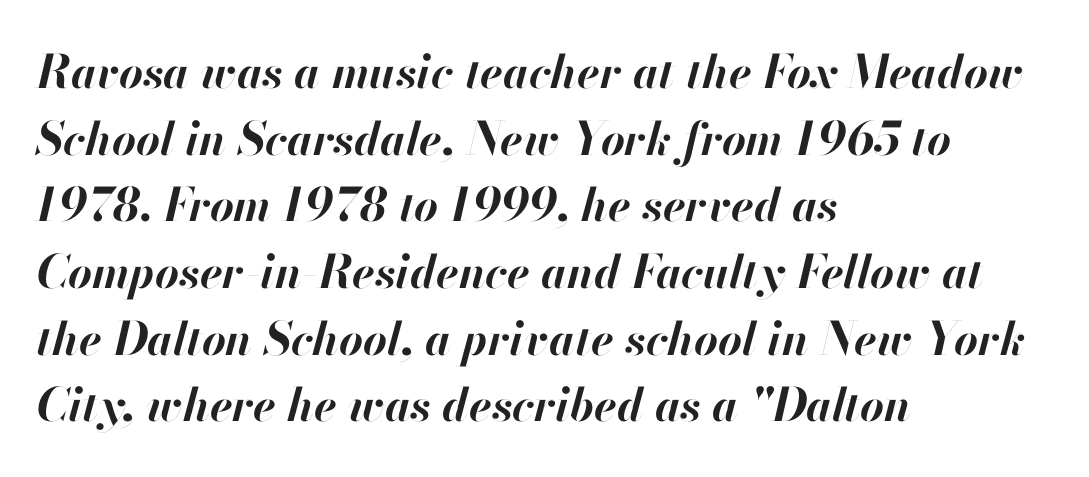
Q: Is the text bold? A: Yes.
Q: Is the text italic (slanted)? A: Yes, it leans right by about 13 degrees.
Q: Is the text underlined? A: No.
Q: How is the paragraph aligned? A: Left-aligned.
Q: Is the spacing between letters normal or unusually wide? A: Normal.
Q: Is the spacing between lines tight, normal or loose? A: Normal.
Q: Width (condensed, normal, or wide)? A: Normal.
Q: Stroke contrast? A: High.
Q: x-height? A: Small.
Q: Monospaced? A: No.
